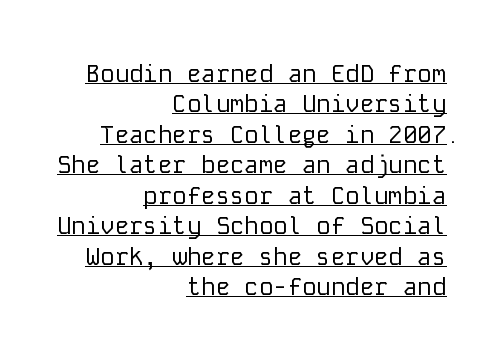
{"italic": "no", "bold": "no", "underline": "yes", "align": "right", "line_spacing": "normal", "line_spacing_ratio": 1.27, "letter_spacing": "normal", "letter_spacing_em": 0.0, "glyph_px": 24}
